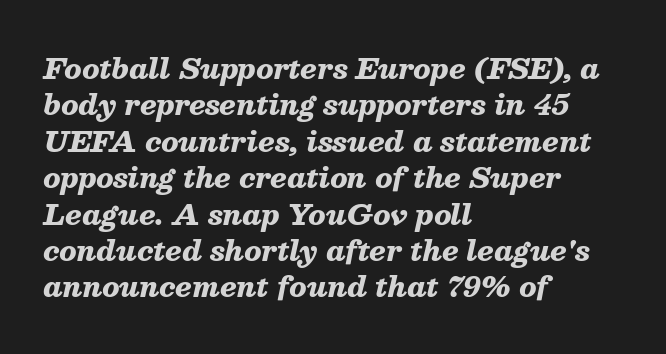
Here the glyphs are tracked normally, forming tight word shapes. Looks like regular typesetting: each glyph gets only the width it needs. Letters rest on an invisible, unmarked baseline. Leftover space on each line is placed entirely after the last word. Evenly set lines give the paragraph a standard silhouette.
